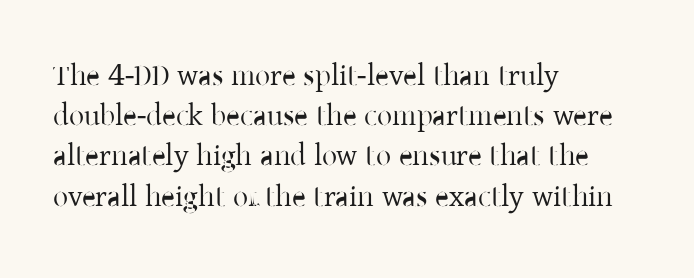
{"serif": "yes", "italic": "no", "bold": "no", "weight": "regular", "width": "normal", "stroke_contrast": "low", "x_height": "medium", "monospaced": "no", "underline": "no", "align": "left", "line_spacing": "normal", "line_spacing_ratio": 1.34, "letter_spacing": "normal", "letter_spacing_em": 0.0, "glyph_px": 30}
